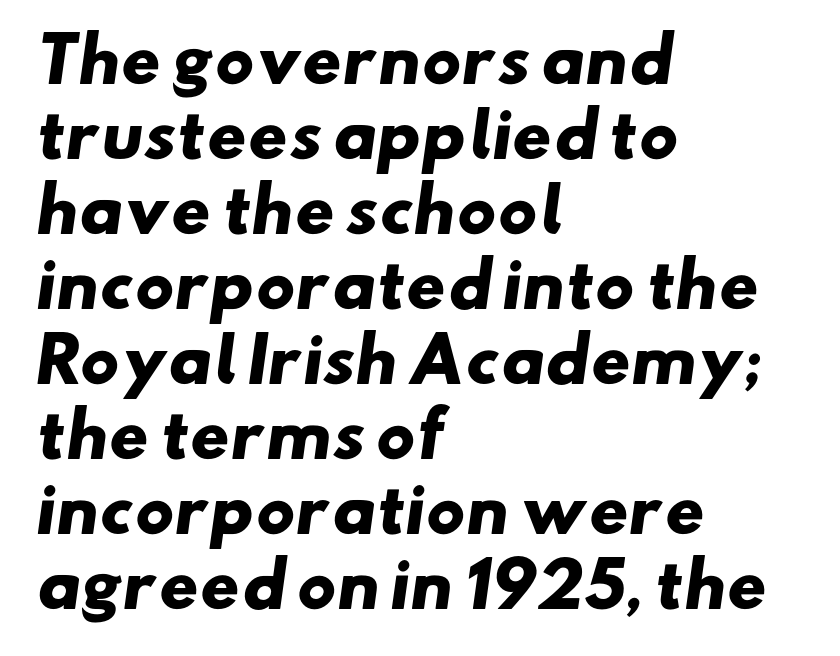
{"serif": "no", "bold": "yes", "weight": "heavy", "width": "wide", "stroke_contrast": "low", "x_height": "small", "monospaced": "no", "underline": "no", "align": "left", "line_spacing_ratio": 1.23, "letter_spacing": "normal", "letter_spacing_em": 0.0, "glyph_px": 61}
